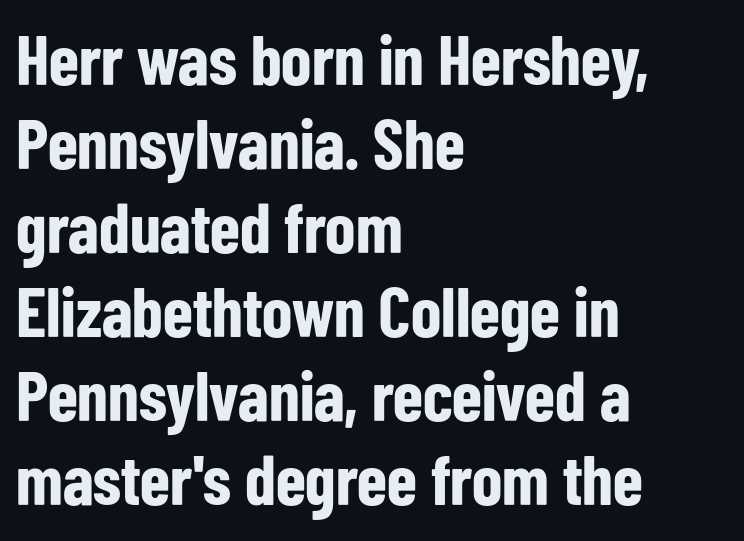
The image shows 70 px bold, condensed sans-serif type, upright; set left-aligned, line spacing 1.2x, normal letter spacing, not underlined; low stroke contrast and a medium x-height.
